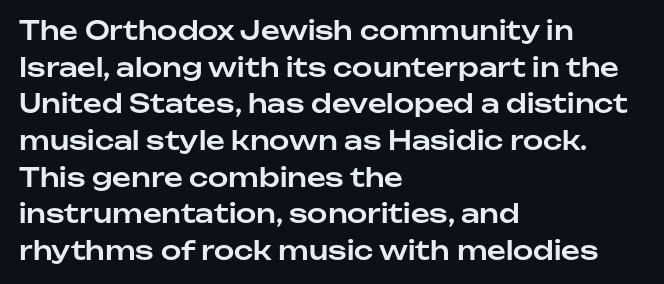
Here the glyphs are tracked normally, forming tight word shapes. Upright lettering throughout. Underline: absent. The lines are quadded left.
